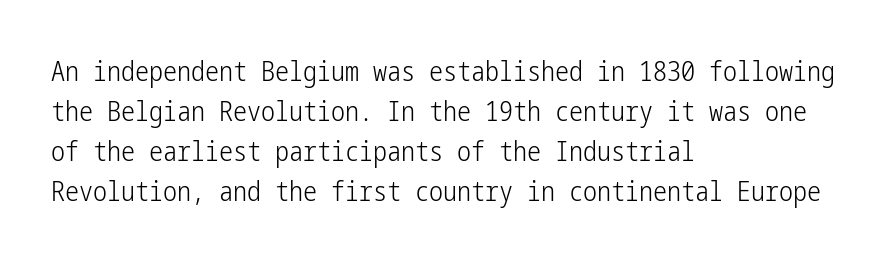
Q: Is the text bold? A: No.
Q: Is the text italic (slanted)? A: No, it is upright.
Q: Is the typeface a serif or a sans-serif typeface? A: Sans-serif.
Q: Is the text underlined? A: No.
Q: How is the paragraph aligned? A: Left-aligned.
Q: Is the spacing between letters normal or unusually wide? A: Normal.
Q: Is the spacing between lines tight, normal or loose? A: Normal.
Q: Width (condensed, normal, or wide)? A: Condensed.
Q: Stroke contrast? A: Low.
Q: x-height? A: Medium.
